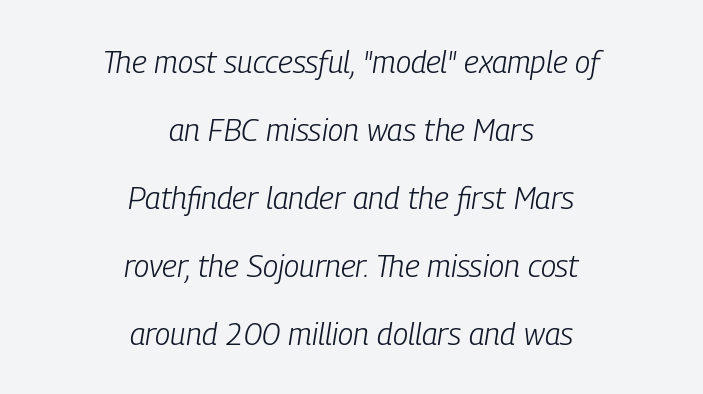
The specimen reads as italic at a glance. Glyph-to-glyph distance matches everyday printed text. Weight: in the light-to-regular range. The space beneath each line is pristine and unruled. Each line is balanced around a shared central axis. Do the characters align in a grid? No, the font is proportional.
